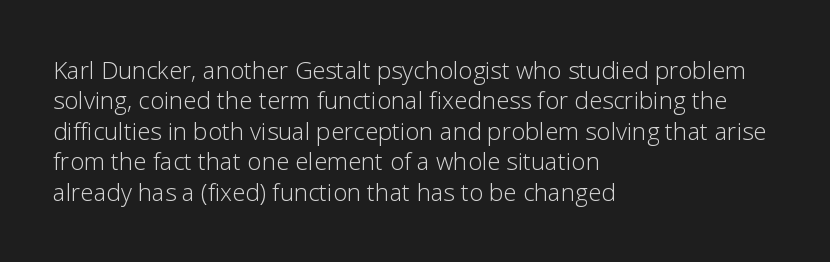
The image shows 24 px text type, upright; set left-aligned, normal line spacing (1.27x), normal letter spacing, not underlined.
